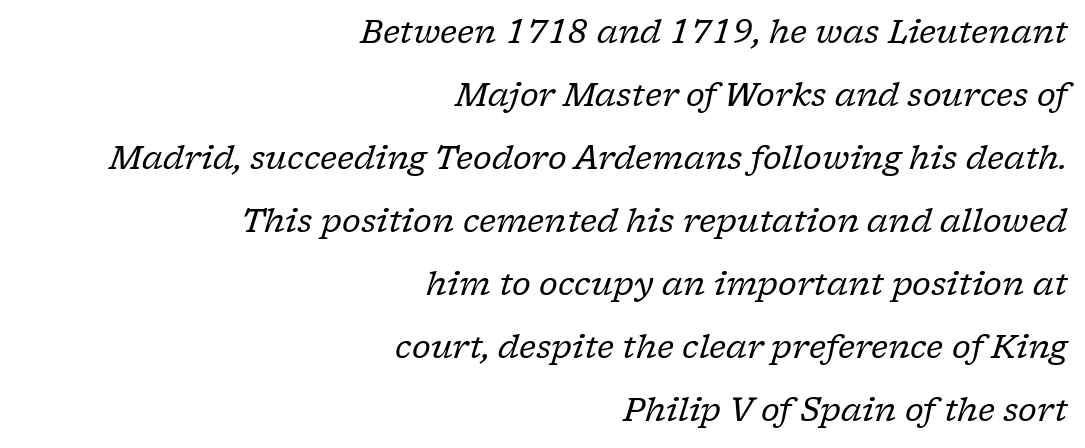
Weight: in the light-to-regular range. Note the varied advance widths — an 'i' is clearly narrower than an 'm'. Each new line begins a long way beneath the previous one. When letters slant like this, we call the style italic. No extra tracking has been applied to these lines. Check the space under the baseline: it is left empty.
